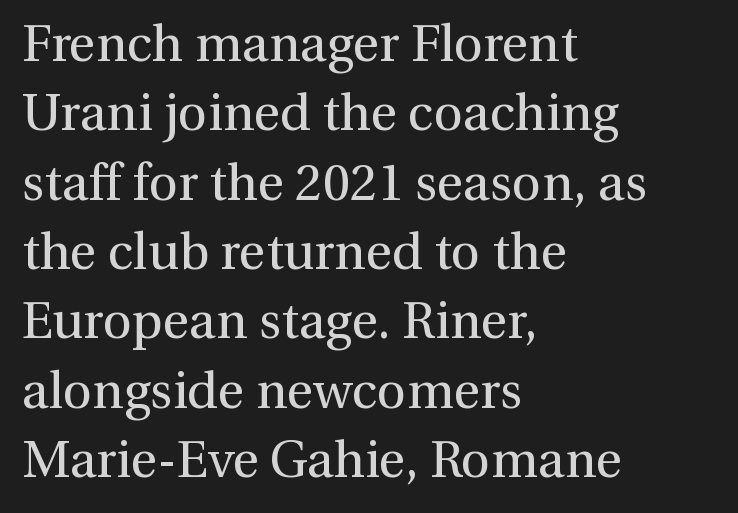
Q: Is the text bold? A: No.
Q: Is the text italic (slanted)? A: No, it is upright.
Q: Is the typeface a serif or a sans-serif typeface? A: Serif.
Q: Is the text underlined? A: No.
Q: How is the paragraph aligned? A: Left-aligned.
Q: Is the spacing between letters normal or unusually wide? A: Normal.
Q: Is the spacing between lines tight, normal or loose? A: Normal.
Q: Width (condensed, normal, or wide)? A: Normal.
Q: Stroke contrast? A: Medium.
Q: x-height? A: Medium.
Q: Monospaced? A: No.
